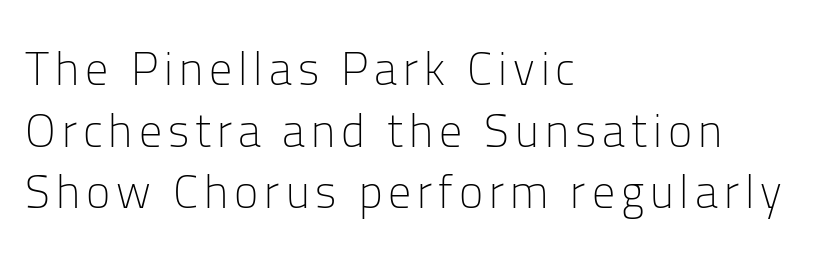
Q: Is the text bold? A: No.
Q: Is the text italic (slanted)? A: No, it is upright.
Q: Is the typeface a serif or a sans-serif typeface? A: Sans-serif.
Q: Is the text underlined? A: No.
Q: How is the paragraph aligned? A: Left-aligned.
Q: Is the spacing between lines tight, normal or loose? A: Normal.
Q: Width (condensed, normal, or wide)? A: Normal.
Q: Stroke contrast? A: Low.
Q: x-height? A: Medium.
Q: Monospaced? A: No.
